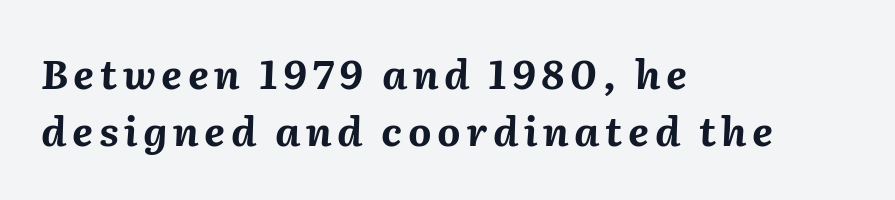
The image shows 40 px bold type, italic (leaning right); set left-aligned, normal line spacing (1.42x), not underlined; medium stroke contrast and a medium x-height.
